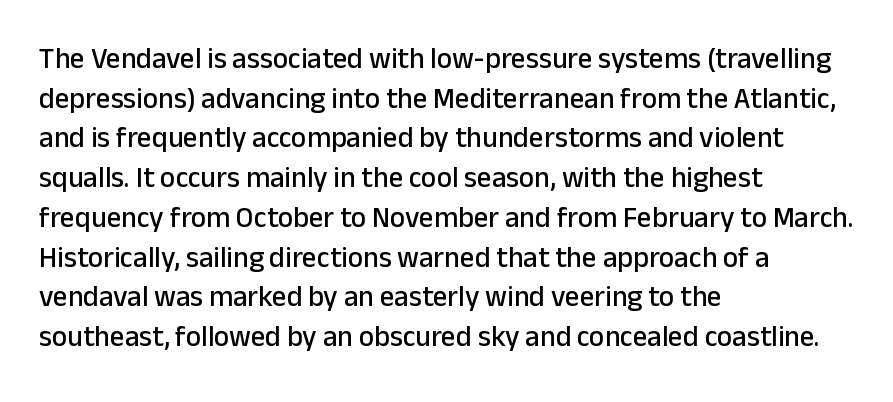
The image shows 29 px sans-serif type, upright; set left-aligned, normal line spacing (1.37x), normal letter spacing, not underlined; low stroke contrast and a medium x-height.
